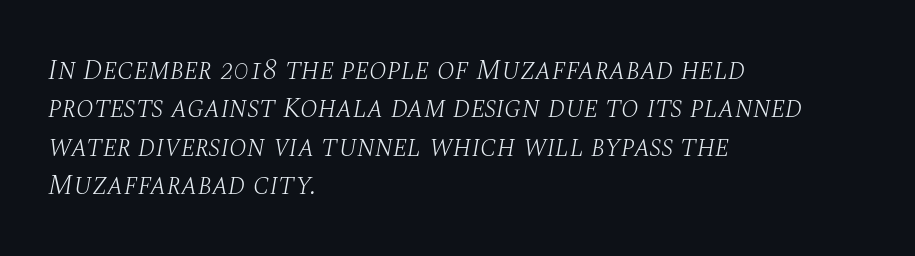
The image shows 29 px light serif type, italic (leaning right); set left-aligned, normal line spacing (1.32x), normal letter spacing, not underlined; medium stroke contrast and a large x-height.
